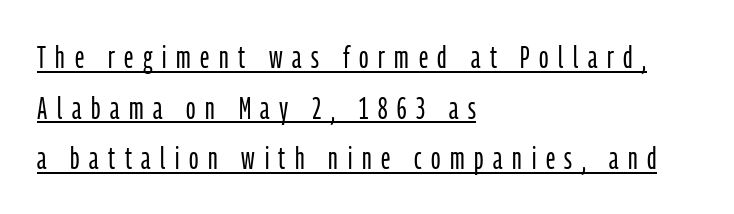
Q: Is the text bold? A: No.
Q: Is the text italic (slanted)? A: No, it is upright.
Q: Is the typeface a serif or a sans-serif typeface? A: Sans-serif.
Q: Is the text underlined? A: Yes.
Q: How is the paragraph aligned? A: Left-aligned.
Q: Is the spacing between letters normal or unusually wide? A: Unusually wide.
Q: Is the spacing between lines tight, normal or loose? A: Normal.
Q: Width (condensed, normal, or wide)? A: Condensed.
Q: Stroke contrast? A: Low.
Q: x-height? A: Medium.
Q: Monospaced? A: No.
